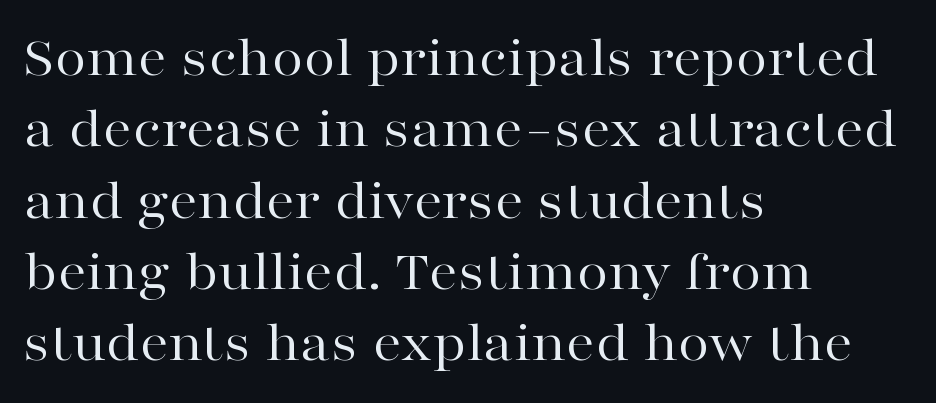
Q: Is the text bold? A: No.
Q: Is the text italic (slanted)? A: No, it is upright.
Q: Is the typeface a serif or a sans-serif typeface? A: Serif.
Q: Is the text underlined? A: No.
Q: How is the paragraph aligned? A: Left-aligned.
Q: Is the spacing between letters normal or unusually wide? A: Normal.
Q: Width (condensed, normal, or wide)? A: Wide.
Q: Stroke contrast? A: High.
Q: x-height? A: Medium.
Q: Monospaced? A: No.
